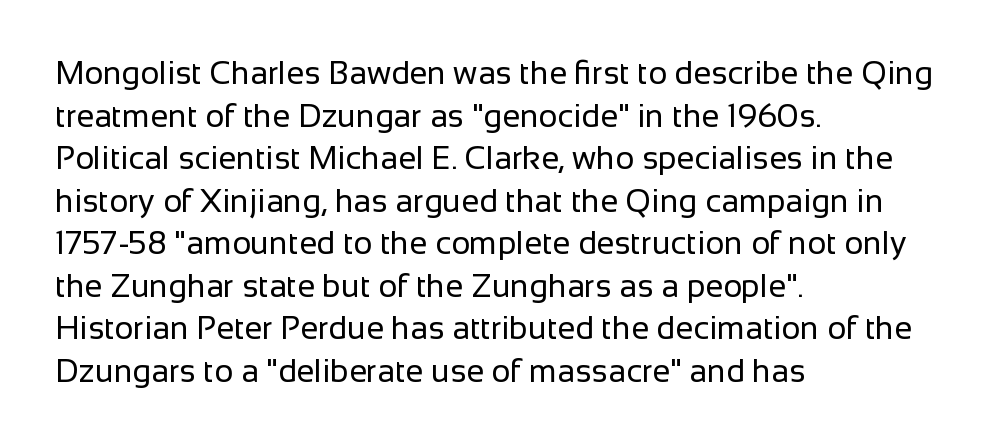
The image shows 32 px regular-weight sans-serif type, upright; set left-aligned, normal line spacing (1.33x), normal letter spacing, not underlined; low stroke contrast and a medium x-height.
